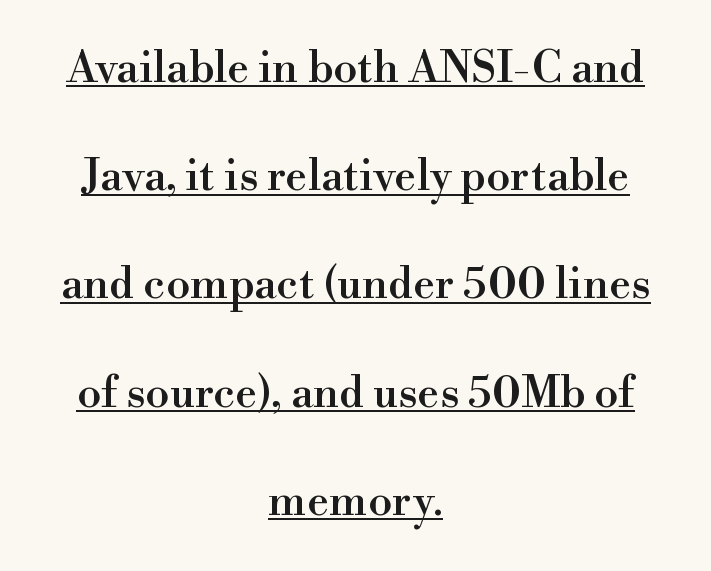
The image shows 44 px serif type, upright; set centered, loose line spacing (2.46x), normal letter spacing, underlined; high stroke contrast and a small x-height.
